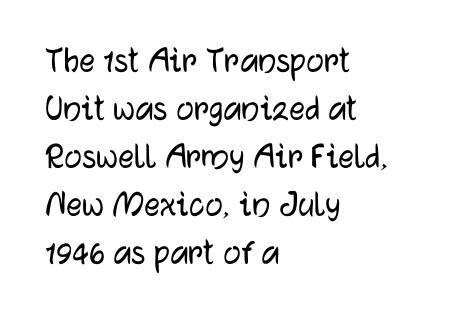
Q: Is the text italic (slanted)? A: No, it is upright.
Q: Is the typeface a serif or a sans-serif typeface? A: Sans-serif.
Q: Is the text underlined? A: No.
Q: How is the paragraph aligned? A: Left-aligned.
Q: Is the spacing between letters normal or unusually wide? A: Normal.
Q: Width (condensed, normal, or wide)? A: Normal.
Q: Stroke contrast? A: Low.
Q: x-height? A: Medium.
Q: Monospaced? A: No.
